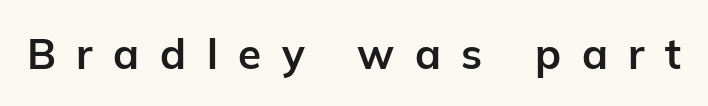
Characters follow at a spacing far wider than the type designer built in. The typography opts for an upright posture over an oblique one. Pretty heavy lettering here — definitely bold. Quick note: underline off. Is this a sans? Yes — the strokes have no serifs. Looks like regular typesetting: each glyph gets only the width it needs.
